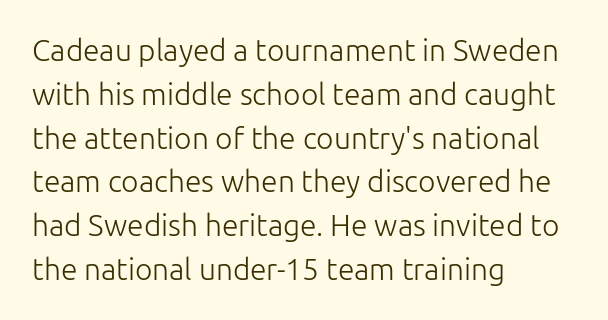
Q: Is the text bold? A: No.
Q: Is the text italic (slanted)? A: No, it is upright.
Q: Is the typeface a serif or a sans-serif typeface? A: Sans-serif.
Q: Is the text underlined? A: No.
Q: How is the paragraph aligned? A: Left-aligned.
Q: Is the spacing between letters normal or unusually wide? A: Normal.
Q: Is the spacing between lines tight, normal or loose? A: Normal.
Q: Width (condensed, normal, or wide)? A: Normal.
Q: Stroke contrast? A: Low.
Q: x-height? A: Medium.
Q: Monospaced? A: No.
